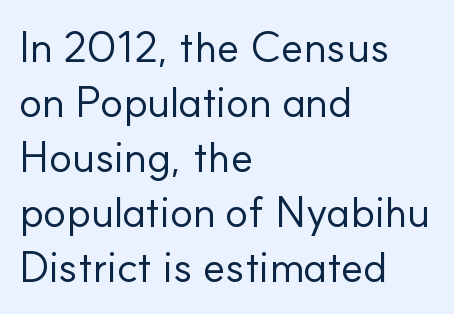
{"serif": "no", "italic": "no", "bold": "no", "weight": "regular", "width": "normal", "stroke_contrast": "low", "x_height": "small", "monospaced": "no", "underline": "no", "align": "left", "line_spacing": "normal", "line_spacing_ratio": 1.28, "letter_spacing": "normal", "letter_spacing_em": 0.0, "glyph_px": 43}
